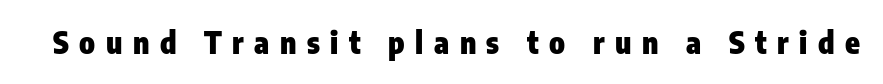
{"serif": "no", "italic": "no", "bold": "yes", "weight": "heavy", "width": "condensed", "stroke_contrast": "low", "x_height": "medium", "monospaced": "no", "underline": "no", "letter_spacing": "wide", "letter_spacing_em": 0.35, "glyph_px": 30}
